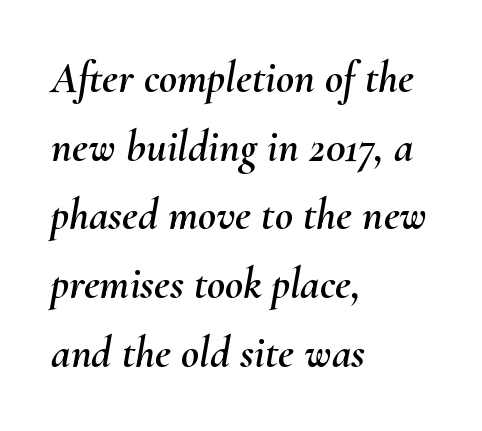
Q: Is the text italic (slanted)? A: Yes, it leans right by about 10 degrees.
Q: Is the text underlined? A: No.
Q: How is the paragraph aligned? A: Left-aligned.
Q: Is the spacing between letters normal or unusually wide? A: Normal.
Q: Is the spacing between lines tight, normal or loose? A: Normal.
Q: Width (condensed, normal, or wide)? A: Normal.
Q: Stroke contrast? A: Medium.
Q: x-height? A: Small.
Q: Monospaced? A: No.
